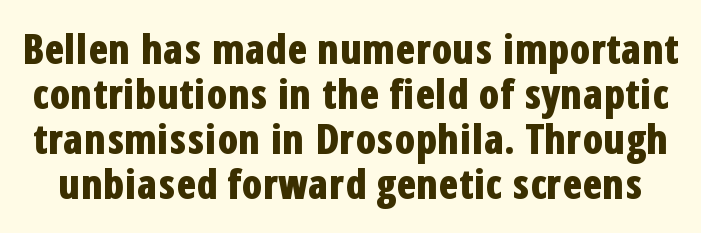
{"serif": "no", "italic": "no", "bold": "yes", "weight": "bold", "width": "condensed", "stroke_contrast": "low", "x_height": "medium", "monospaced": "no", "underline": "no", "line_spacing": "tight", "line_spacing_ratio": 1.1, "letter_spacing": "normal", "letter_spacing_em": 0.0, "glyph_px": 41}
